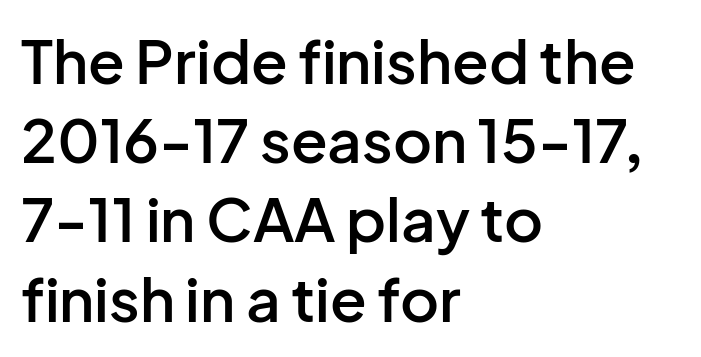
Each glyph is drawn with semibold strokes, heavier than normal yet not fully bold. The vertical gap from one line to the next is medium. The type is set solid horizontally, with unmodified tracking. Does the lettering tilt? It doesn't — this is upright. The lines in this sample share a left origin and differ only in where they stop.
